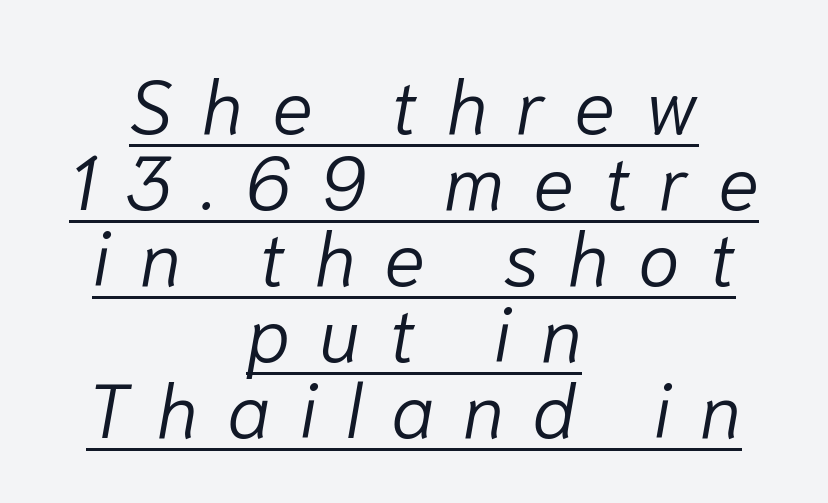
The image shows 76 px light type, italic (leaning right); set centered, tight line spacing (1.0x), unusually wide letter spacing (+0.38 em), underlined; low stroke contrast and a medium x-height.
